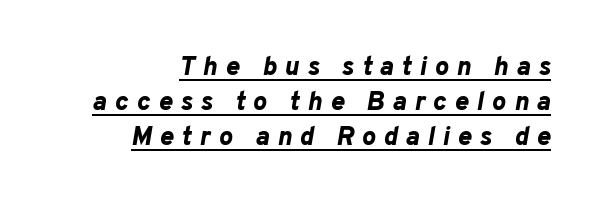
{"italic": "yes", "lean": "right", "slant_degrees": 10, "bold": "yes", "underline": "yes", "align": "right", "line_spacing": "normal", "line_spacing_ratio": 1.34, "letter_spacing": "wide", "letter_spacing_em": 0.31, "glyph_px": 26}
